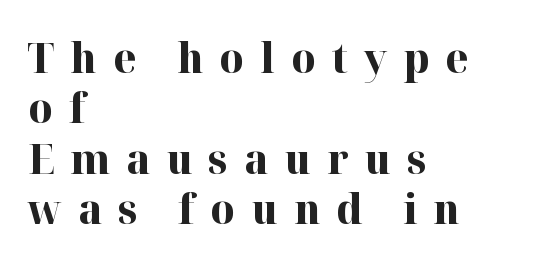
{"serif": "yes", "italic": "no", "bold": "yes", "weight": "bold", "width": "normal", "stroke_contrast": "high", "x_height": "medium", "monospaced": "no", "underline": "no", "align": "left", "line_spacing_ratio": 1.2, "letter_spacing": "wide", "letter_spacing_em": 0.38, "glyph_px": 42}
